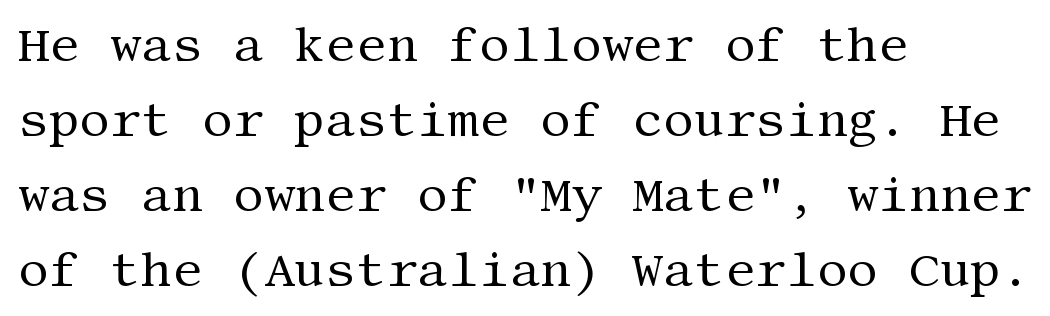
Q: Is the text bold? A: No.
Q: Is the text italic (slanted)? A: No, it is upright.
Q: Is the typeface a serif or a sans-serif typeface? A: Serif.
Q: Is the text underlined? A: No.
Q: How is the paragraph aligned? A: Left-aligned.
Q: Is the spacing between letters normal or unusually wide? A: Normal.
Q: Is the spacing between lines tight, normal or loose? A: Normal.
Q: Width (condensed, normal, or wide)? A: Normal.
Q: Stroke contrast? A: Medium.
Q: x-height? A: Large.
